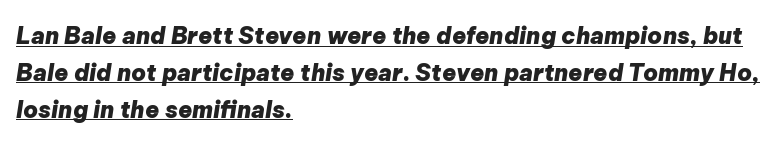
The image shows 23 px bold type, italic (leaning right); set left-aligned, normal line spacing (1.6x), normal letter spacing, underlined.
